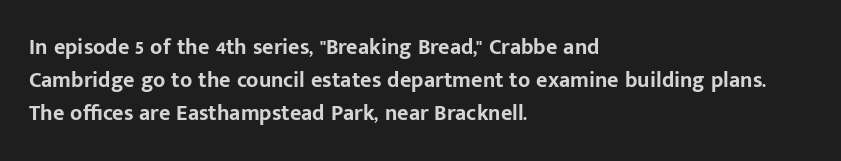
The image shows 22 px bold type, upright; set left-aligned, normal line spacing (1.49x), normal letter spacing, not underlined.
